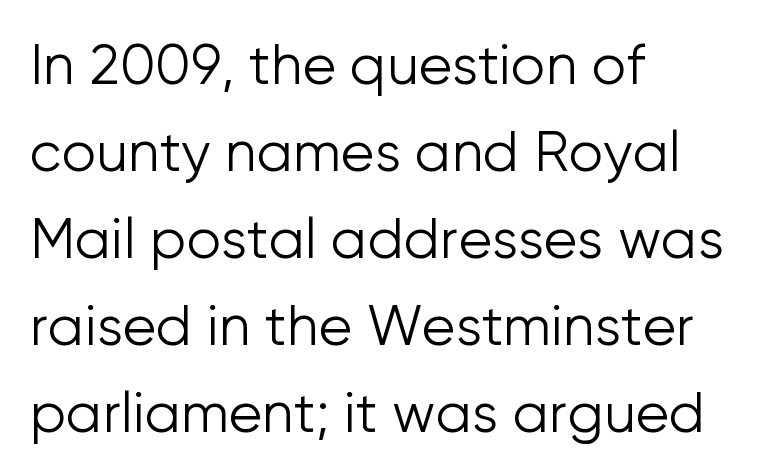
The typeface chosen for these lines omits serifs. Only glyphs here, with clear space below each row. The cut favours lightness, reaching ordinary text weight at its darkest. Leading matches the norm, producing a regular column. Tracking value appears to be zero — textbook default spacing.
